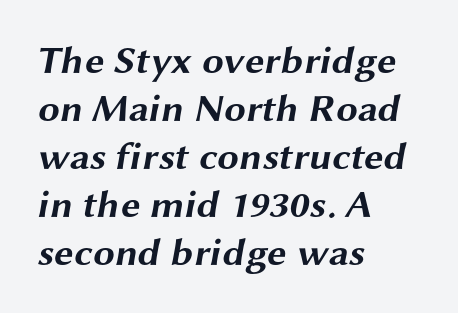
Q: Is the text bold? A: Yes.
Q: Is the typeface a serif or a sans-serif typeface? A: Sans-serif.
Q: Is the text underlined? A: No.
Q: How is the paragraph aligned? A: Left-aligned.
Q: Is the spacing between letters normal or unusually wide? A: Normal.
Q: Width (condensed, normal, or wide)? A: Wide.
Q: Stroke contrast? A: Medium.
Q: x-height? A: Medium.
Q: Monospaced? A: No.
